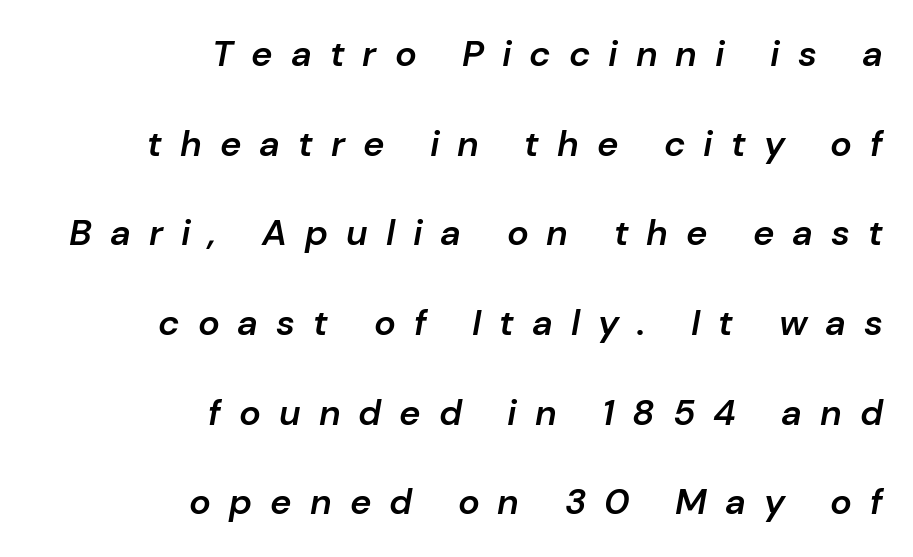
The lines in this sample share a right terminus and differ only in where they begin. Notice the strokes are somewhat thickened but not fully heavy: this is a semibold. The face used here has a pronounced slope to its letters. Do the characters align in a grid? No, the font is proportional. Underline: absent. This block would shrink considerably if given ordinary leading; it's expanded now.
